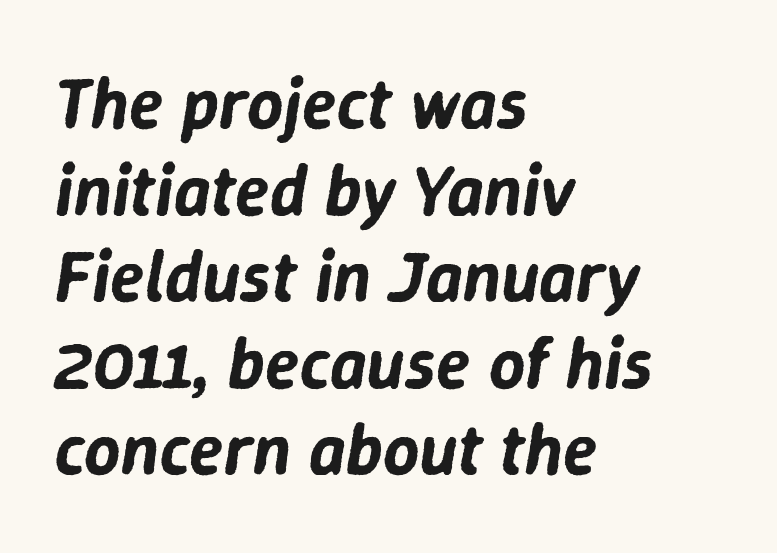
Has an underline been added? It has not. Looks like regular typesetting: each glyph gets only the width it needs. Quick note: italic. The letterforms sit shoulder to shoulder at normal distance.
